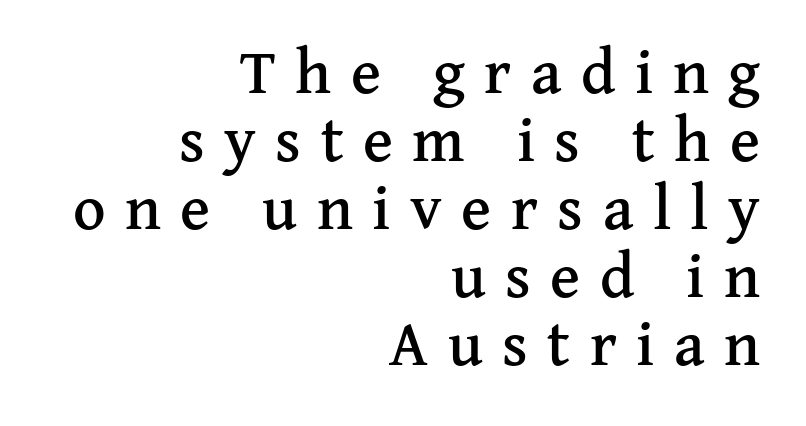
Q: Is the text italic (slanted)? A: No, it is upright.
Q: Is the typeface a serif or a sans-serif typeface? A: Serif.
Q: Is the text underlined? A: No.
Q: How is the paragraph aligned? A: Right-aligned.
Q: Is the spacing between letters normal or unusually wide? A: Unusually wide.
Q: Is the spacing between lines tight, normal or loose? A: Tight.
Q: Width (condensed, normal, or wide)? A: Normal.
Q: Stroke contrast? A: Medium.
Q: x-height? A: Medium.
Q: Monospaced? A: No.
